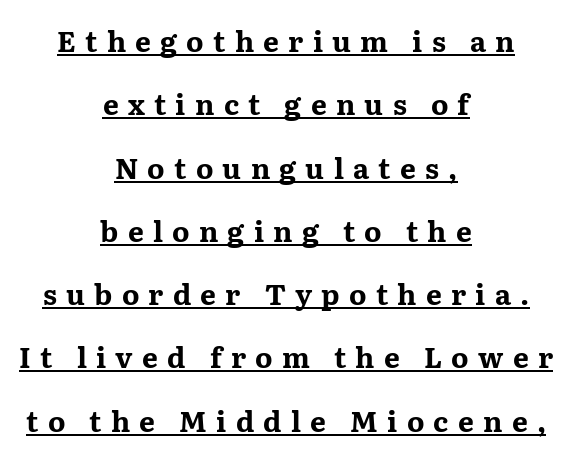
The image shows 28 px bold, wide serif type, upright; set centered, loose line spacing (2.26x), unusually wide letter spacing (+0.33 em), underlined; medium stroke contrast and a medium x-height.
